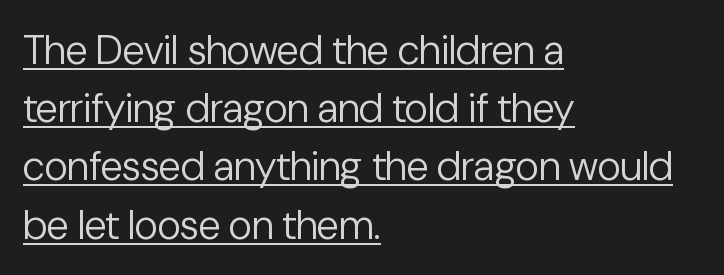
Quick note: interline space is typical. Observe the ordinary spacing: letters are neighbours, not strangers. This reads as an unemphasized weight, regular at the heaviest. The text was rendered using a sans face with plain stroke endings.
